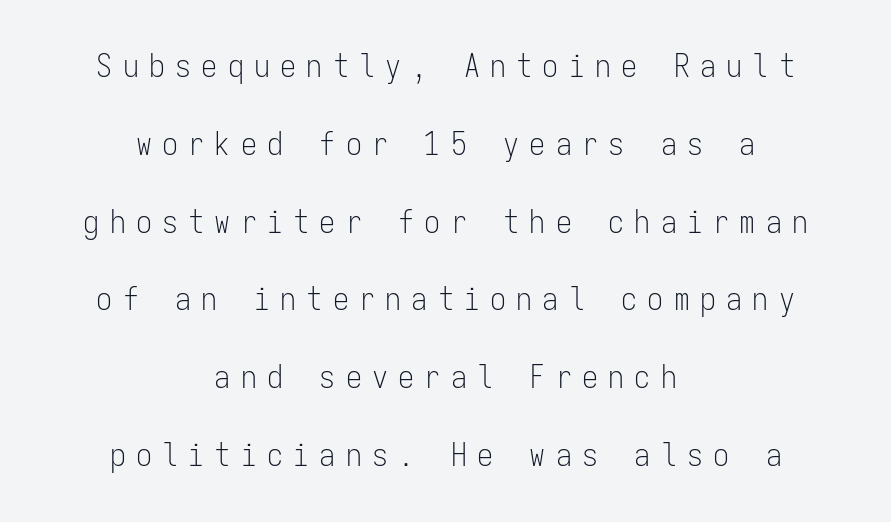
Clear beneath every line of the passage. Teacher's note: observe the equal gaps on both sides — that is centered alignment. Honestly, the rows look like they've been pulled way apart. Every stem runs plumb, perpendicular to the baseline.
